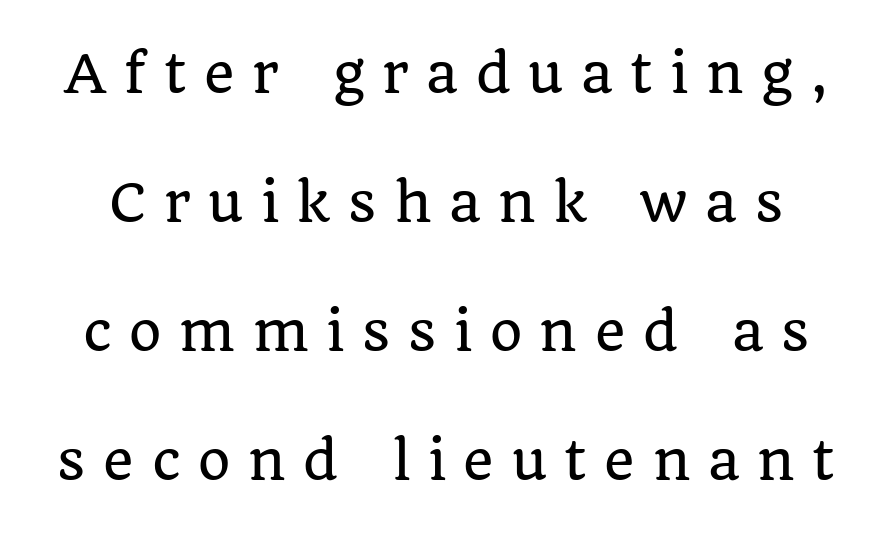
Q: Is the text italic (slanted)? A: No, it is upright.
Q: Is the typeface a serif or a sans-serif typeface? A: Serif.
Q: Is the text underlined? A: No.
Q: Is the spacing between letters normal or unusually wide? A: Unusually wide.
Q: Is the spacing between lines tight, normal or loose? A: Loose.
Q: Width (condensed, normal, or wide)? A: Normal.
Q: Stroke contrast? A: Low.
Q: x-height? A: Large.
Q: Monospaced? A: No.
